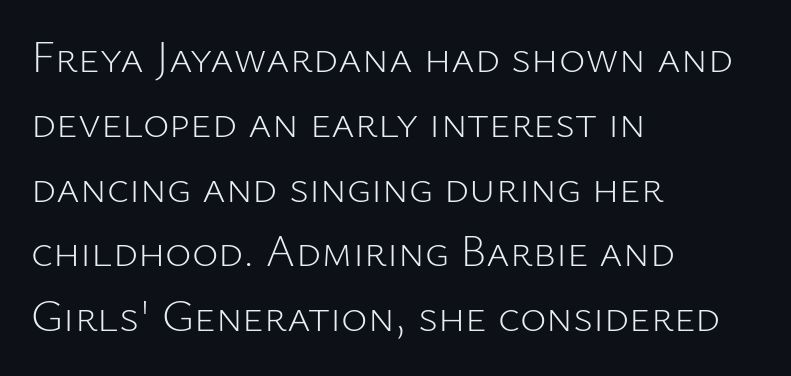
The image shows 45 px light sans-serif type, upright; set left-aligned, normal line spacing (1.44x), normal letter spacing, not underlined; low stroke contrast and a medium x-height.
